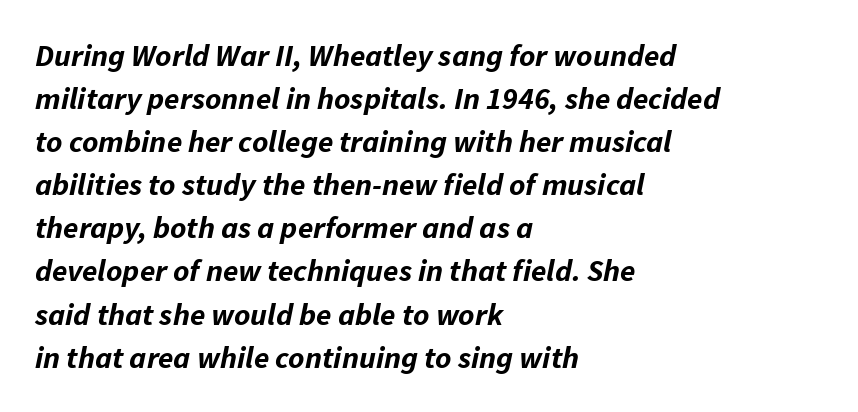
Q: Is the text bold? A: Yes.
Q: Is the text italic (slanted)? A: Yes, it leans right by about 11 degrees.
Q: Is the text underlined? A: No.
Q: How is the paragraph aligned? A: Left-aligned.
Q: Is the spacing between letters normal or unusually wide? A: Normal.
Q: Is the spacing between lines tight, normal or loose? A: Normal.
Q: Width (condensed, normal, or wide)? A: Normal.
Q: Stroke contrast? A: Low.
Q: x-height? A: Medium.
Q: Monospaced? A: No.
